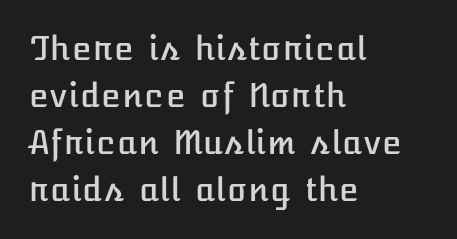
{"italic": "no", "width": "normal", "stroke_contrast": "low", "x_height": "medium", "underline": "no", "align": "left", "line_spacing": "normal", "line_spacing_ratio": 1.47, "letter_spacing": "normal", "letter_spacing_em": 0.0, "glyph_px": 32}
